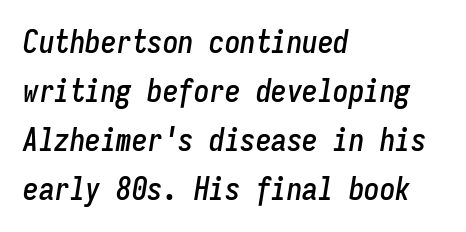
The rendering uses a moderate line-height, typical for paragraphs. The glyphs are unaccompanied by any horizontal stroke below them. These lines are rendered in a fixed-pitch font. Here the glyphs are tracked normally, forming tight word shapes. Left-aligned paragraph, ragged on the right.
